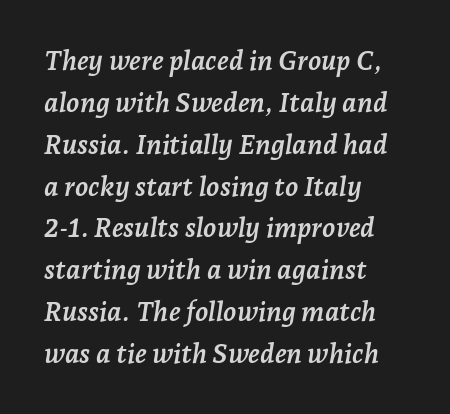
Q: Is the text bold? A: Yes.
Q: Is the text italic (slanted)? A: Yes, it leans right by about 7 degrees.
Q: Is the text underlined? A: No.
Q: How is the paragraph aligned? A: Left-aligned.
Q: Is the spacing between letters normal or unusually wide? A: Normal.
Q: Is the spacing between lines tight, normal or loose? A: Normal.
